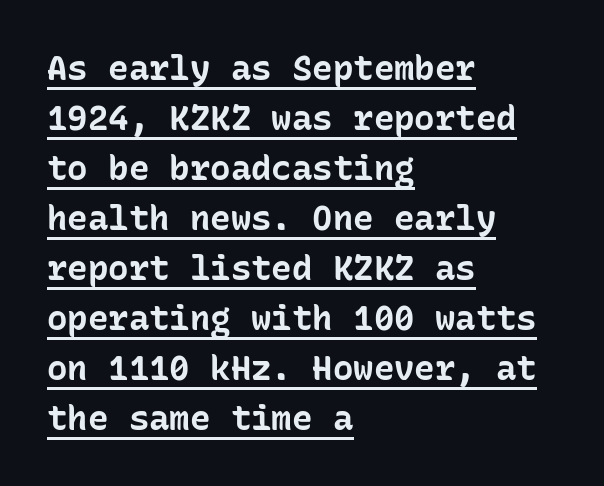
Decoration check: the copy is underlined. This sample is left-justified, so line endings fall wherever the words run out. In terms of weight, the rendering is a true, heavy bold. Vertical spacing — default. This sample uses an upright cut, with every glyph sitting square on the baseline. Letter spacing: default.
